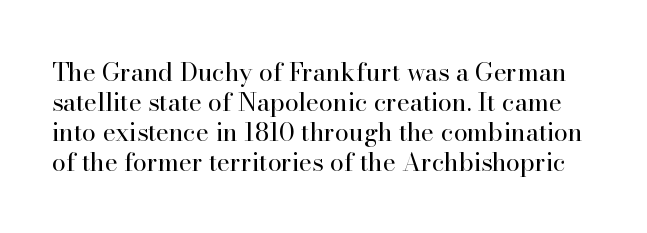
The image shows 25 px text type, upright; set line spacing 1.2x, normal letter spacing, not underlined.
